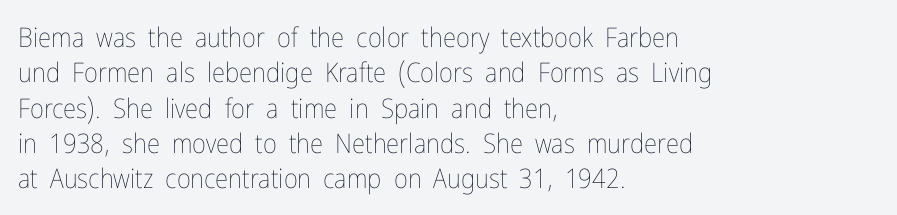
The image shows 27 px text type, upright; set left-aligned, normal line spacing (1.31x), normal letter spacing, not underlined.
